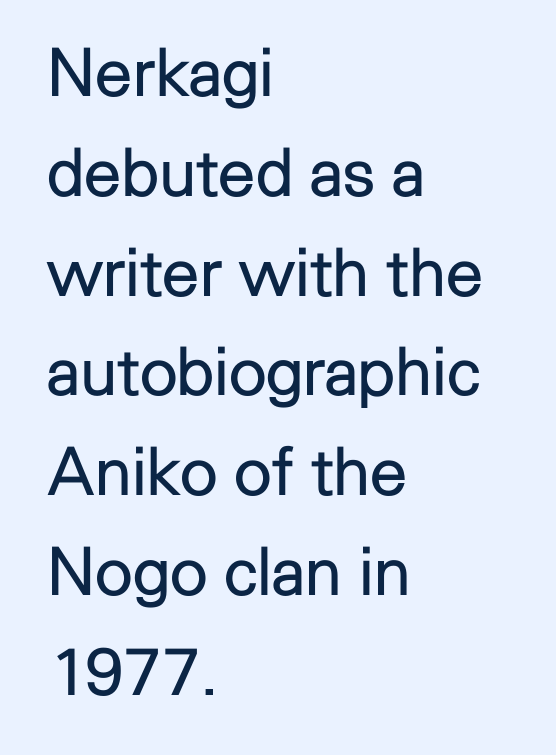
{"serif": "no", "italic": "no", "bold": "no", "weight": "regular", "width": "normal", "stroke_contrast": "low", "x_height": "medium", "monospaced": "no", "underline": "no", "align": "left", "line_spacing": "normal", "line_spacing_ratio": 1.49, "letter_spacing": "normal", "letter_spacing_em": 0.0, "glyph_px": 67}
